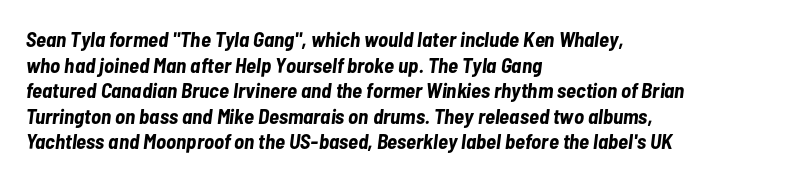
The image shows 21 px bold type, italic (leaning right); set left-aligned, line spacing 1.22x, normal letter spacing, not underlined.
